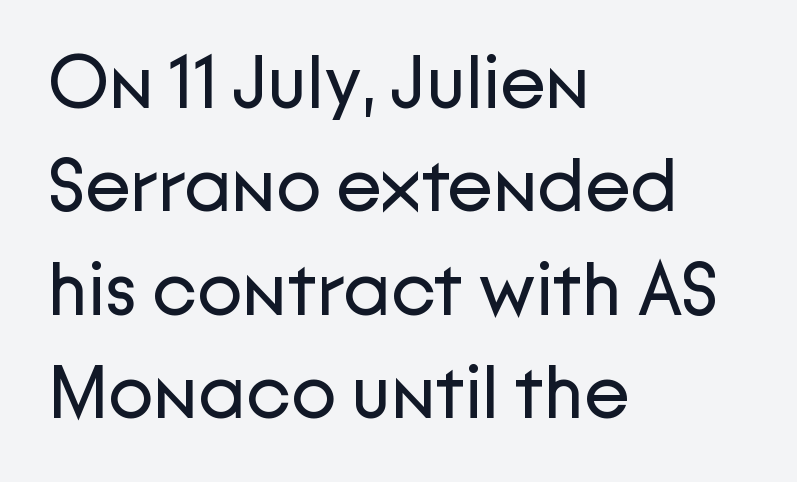
Q: Is the text bold? A: No.
Q: Is the text italic (slanted)? A: No, it is upright.
Q: Is the typeface a serif or a sans-serif typeface? A: Sans-serif.
Q: Is the text underlined? A: No.
Q: How is the paragraph aligned? A: Left-aligned.
Q: Is the spacing between letters normal or unusually wide? A: Normal.
Q: Is the spacing between lines tight, normal or loose? A: Normal.
Q: Width (condensed, normal, or wide)? A: Normal.
Q: Stroke contrast? A: Low.
Q: x-height? A: Medium.
Q: Monospaced? A: No.
